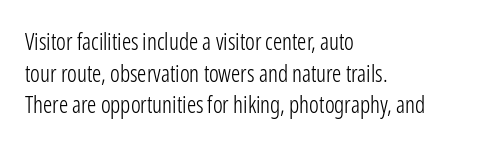
{"italic": "no", "bold": "no", "underline": "no", "align": "left", "line_spacing": "normal", "line_spacing_ratio": 1.37, "letter_spacing": "normal", "letter_spacing_em": 0.0, "glyph_px": 23}
